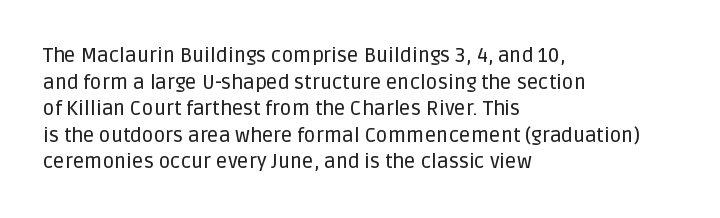
{"italic": "no", "underline": "no", "align": "left", "line_spacing": "normal", "line_spacing_ratio": 1.33, "letter_spacing": "normal", "letter_spacing_em": 0.0, "glyph_px": 20}
